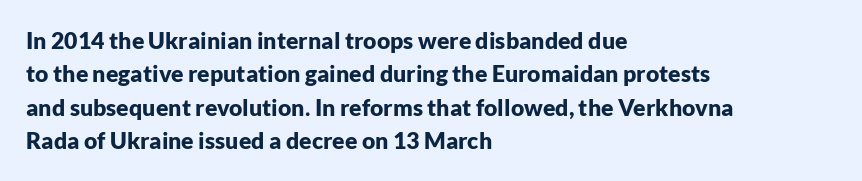
The image shows 23 px bold type, upright; set left-aligned, normal line spacing (1.45x), normal letter spacing, not underlined.
